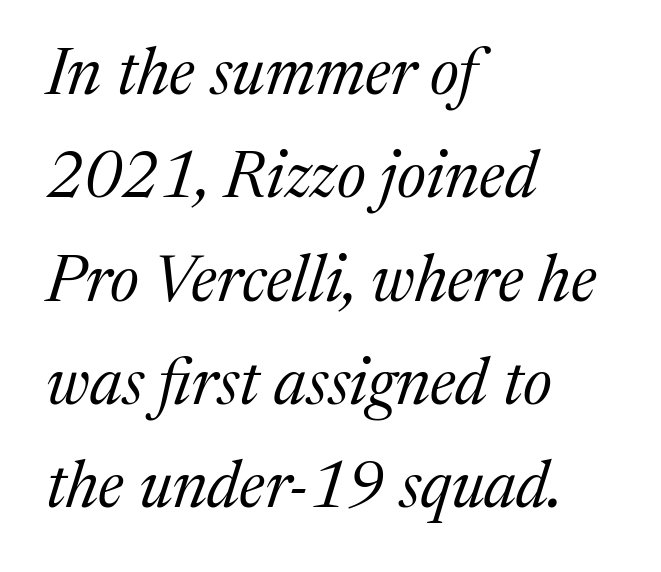
Is this a fixed-width face? No — the glyphs have proportional, varying widths. Notice how the stems are inclined rather than vertical — that's the hallmark of italics. Baseline-to-baseline distance is the conventional proportion of letter height. These glyphs show unthickened strokes, regular width or finer. Beneath every word, the page is bare. Casual observation: everything's shoved over to the left.
